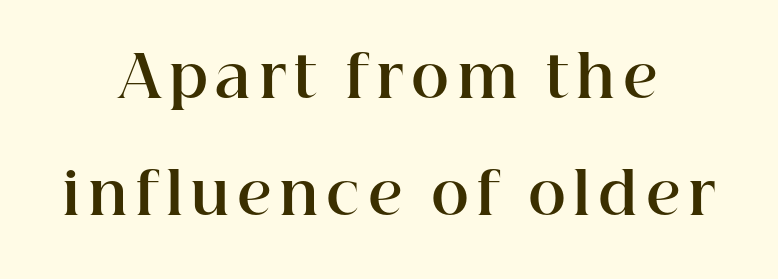
{"serif": "yes", "italic": "no", "bold": "yes", "weight": "bold", "width": "normal", "stroke_contrast": "high", "x_height": "medium", "monospaced": "no", "underline": "no", "align": "center", "line_spacing": "loose", "line_spacing_ratio": 2.02, "glyph_px": 58}
